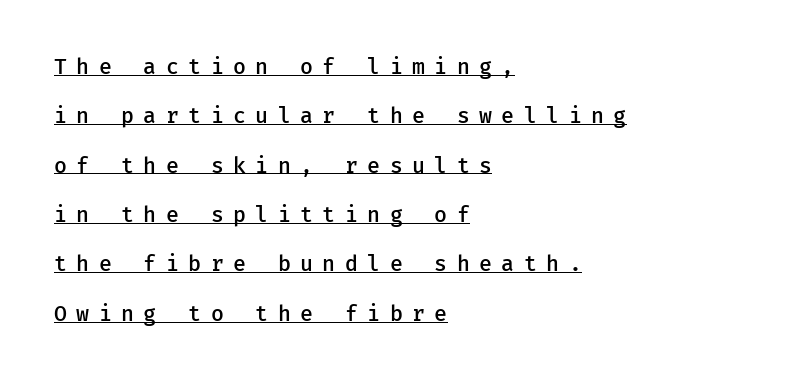
Q: Is the text bold? A: Semi-bold.
Q: Is the text italic (slanted)? A: No, it is upright.
Q: Is the text underlined? A: Yes.
Q: How is the paragraph aligned? A: Left-aligned.
Q: Is the spacing between letters normal or unusually wide? A: Unusually wide.
Q: Is the spacing between lines tight, normal or loose? A: Loose.
